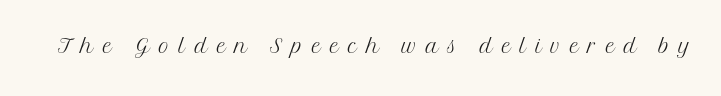
The image shows 29 px light serif type; set unusually wide letter spacing (+0.31 em), not underlined; medium stroke contrast and a medium x-height.
